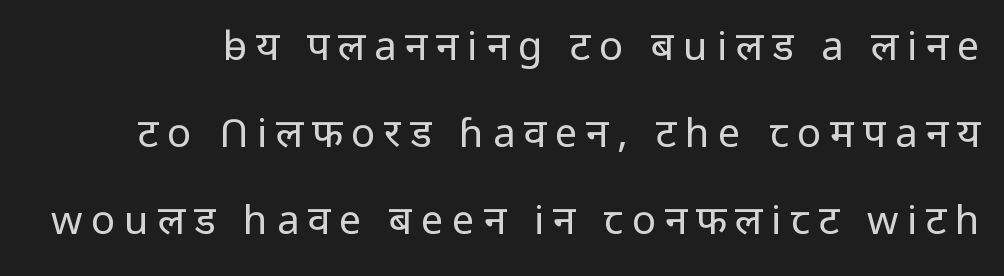
Regarding leading, the lines here are spaced well apart. The letters look calm and open, with moderate or lighter stems. The text was rendered using a sans face with plain stroke endings. Compared with typical body copy, the letter spacing here is much looser. Every stem runs plumb, perpendicular to the baseline. The rendering uses natural spacing where letterforms have individual widths.
